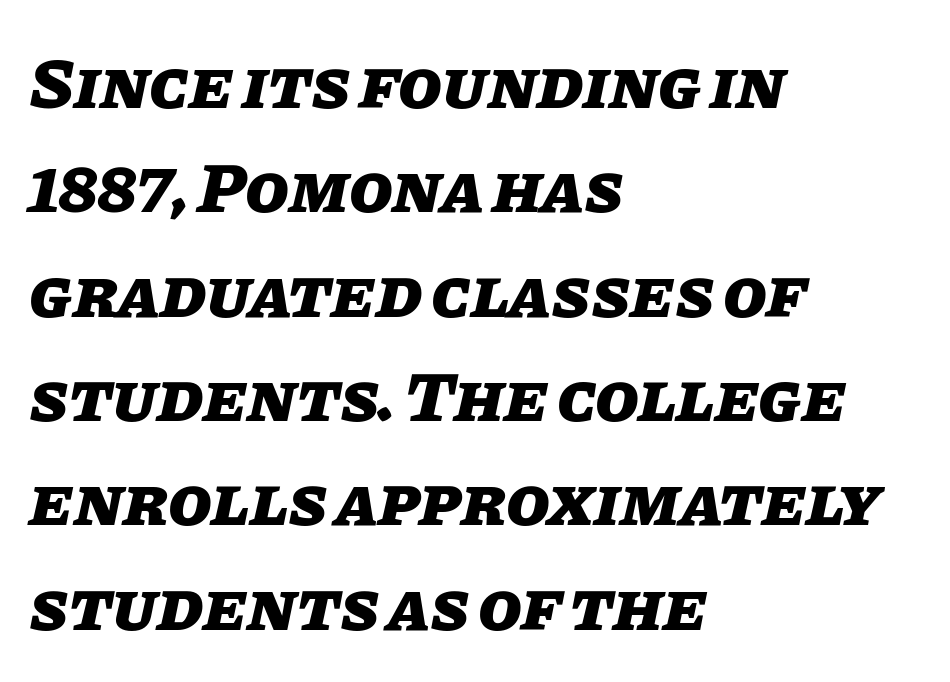
{"italic": "yes", "lean": "right", "slant_degrees": 11, "bold": "yes", "weight": "heavy", "width": "normal", "stroke_contrast": "low", "x_height": "large", "monospaced": "no", "underline": "no", "align": "left", "line_spacing": "normal", "line_spacing_ratio": 1.47, "letter_spacing": "normal", "letter_spacing_em": 0.0, "glyph_px": 71}
